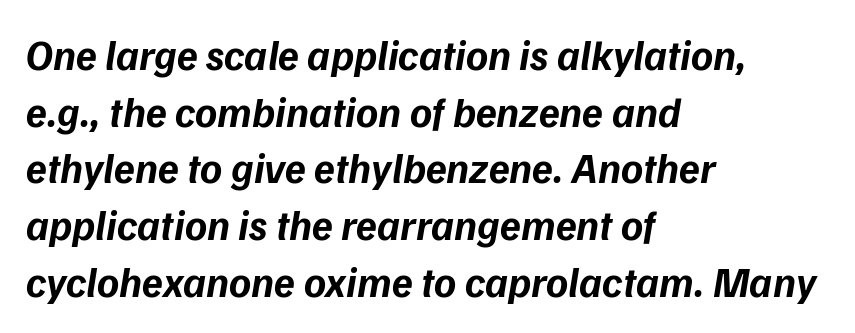
The image shows 42 px bold type, italic (leaning right); set left-aligned, normal line spacing (1.35x), normal letter spacing, not underlined; low stroke contrast and a medium x-height.
